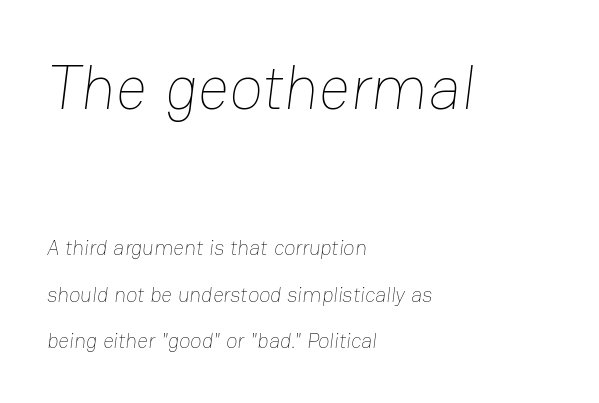
The image shows 62 px thin type; set left-aligned, loose line spacing (2.22x), normal letter spacing, not underlined; the first (top) block is 2.95x larger; low stroke contrast and a medium x-height.
